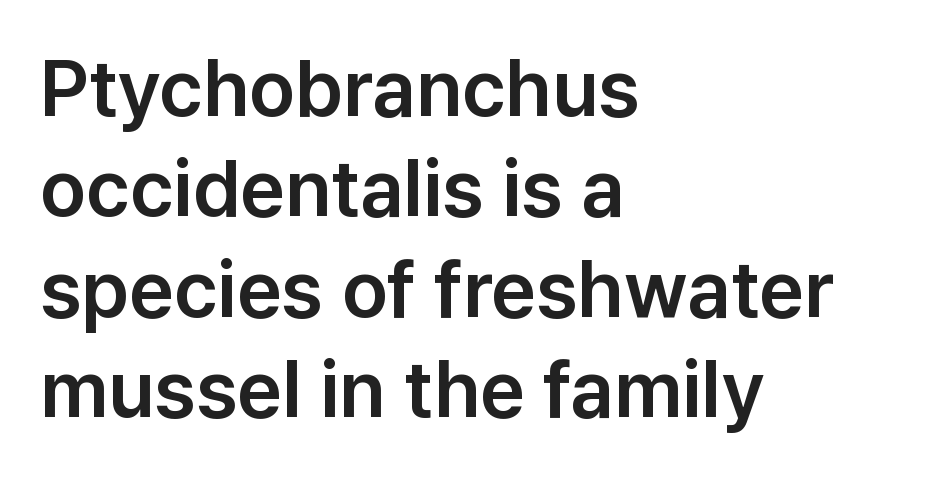
Compared with typical body copy, the letter spacing here is the same. Vertical strokes here are truly vertical. Stroke terminals: plain, sans-serif. You could not count columns in this text — the font is proportionally spaced. The setting favours the left margin, as ordinary paragraphs usually do.
